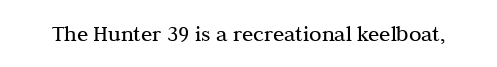
Q: Is the text bold? A: No.
Q: Is the text italic (slanted)? A: No, it is upright.
Q: Is the text underlined? A: No.
Q: Is the spacing between letters normal or unusually wide? A: Normal.
